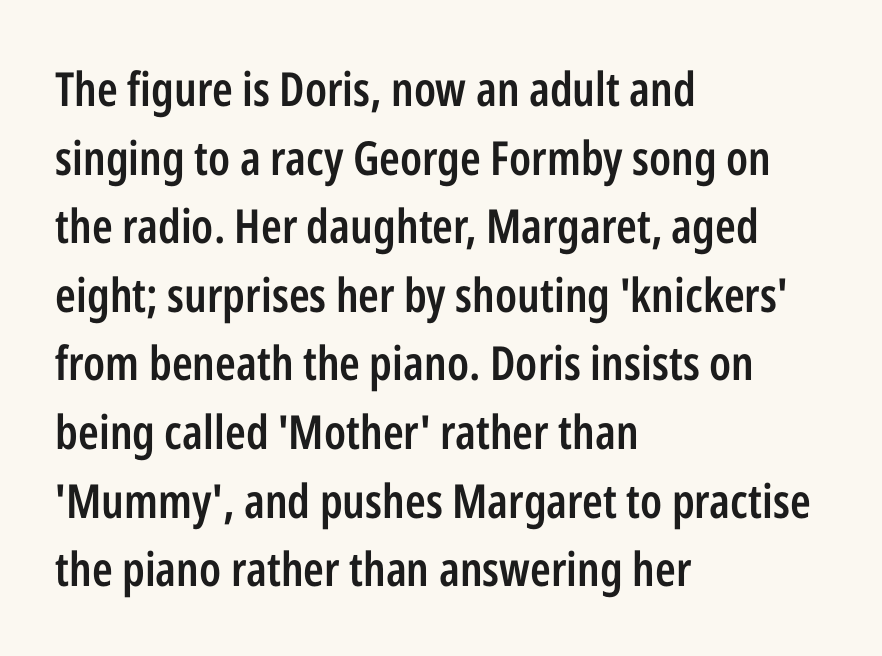
The image shows 47 px semibold, condensed sans-serif type, upright; set left-aligned, normal line spacing (1.46x), normal letter spacing, not underlined; low stroke contrast and a medium x-height.
